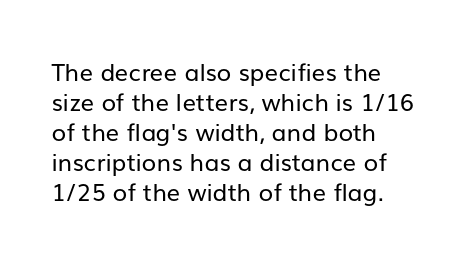
{"italic": "no", "bold": "no", "underline": "no", "align": "left", "line_spacing": "normal", "line_spacing_ratio": 1.25, "letter_spacing": "normal", "letter_spacing_em": 0.0, "glyph_px": 24}
